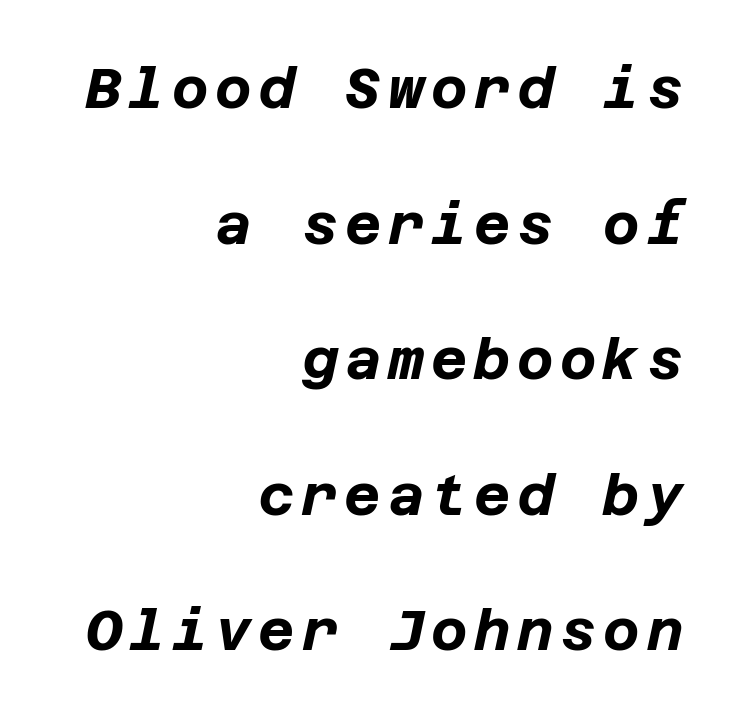
The image shows 56 px bold type, italic (leaning right); set right-aligned, loose line spacing (2.42x), not underlined; low stroke contrast and a large x-height.
